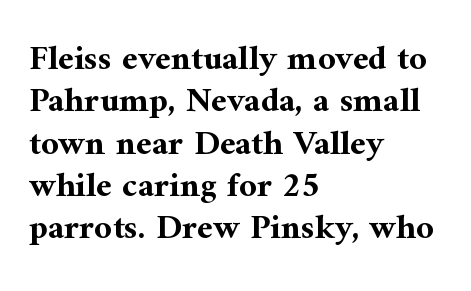
Q: Is the text bold? A: Yes.
Q: Is the text italic (slanted)? A: No, it is upright.
Q: Is the typeface a serif or a sans-serif typeface? A: Serif.
Q: Is the text underlined? A: No.
Q: How is the paragraph aligned? A: Left-aligned.
Q: Is the spacing between letters normal or unusually wide? A: Normal.
Q: Width (condensed, normal, or wide)? A: Normal.
Q: Stroke contrast? A: Medium.
Q: x-height? A: Medium.
Q: Monospaced? A: No.
